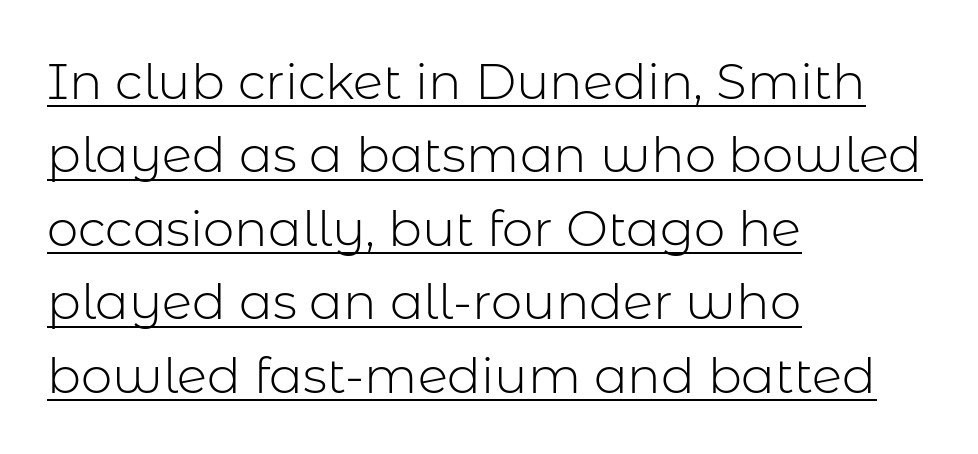
Stem width sits at or under what a default text font uses. Regarding leading, the lines here are spaced in the standard way. The gaps between neighbouring characters are ordinary and unremarkable. Tall strokes in this sample are plumb rather than angled. Underlining? Definitely there. These lines stack with their left ends in a neat column.
